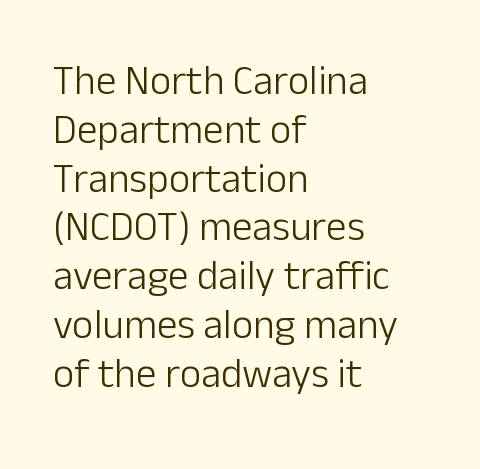
The image shows 41 px light sans-serif type, upright; set left-aligned, line spacing 1.19x, normal letter spacing, not underlined; low stroke contrast and a medium x-height.
